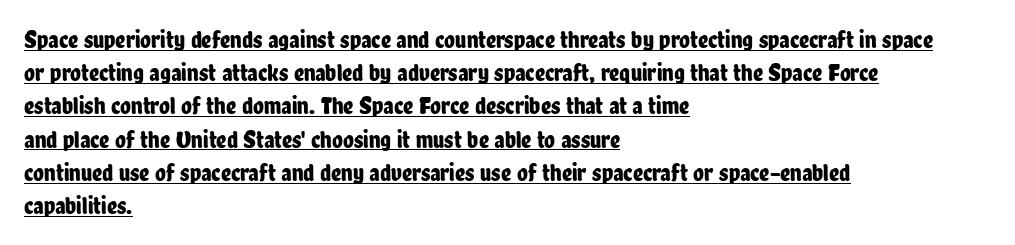
Like a heading marked for emphasis, these lines bear an underscore. Is there any slant? The stems are plumb. A normal amount of white space separates one row of letters from the next. The line texture is even and compact thanks to regular tracking. Visually the block forms a straight wall on the left and a jagged coastline on the right.
